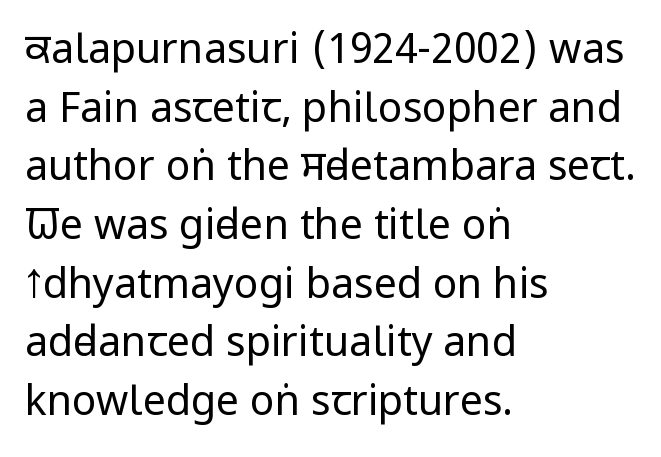
Stem width sits at or under what a default text font uses. The letters stand upright; this is a roman face. The block of text has a typical density, with ordinary space between rows. Horizontal alignment here is leftward, the default for most running prose.
